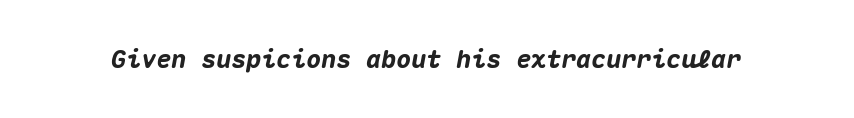
The image shows 25 px bold type, italic (leaning right); set normal letter spacing, not underlined.
